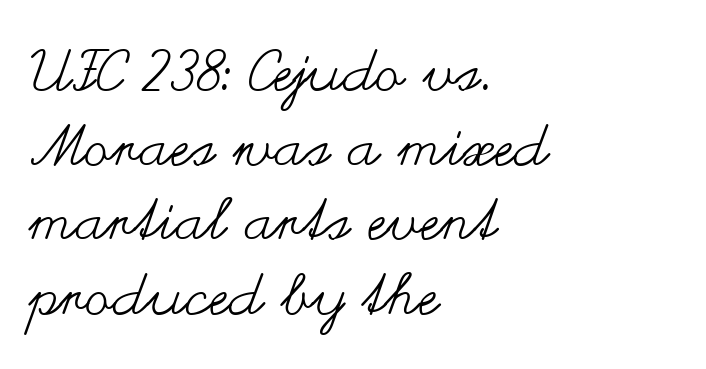
The image shows 57 px regular-weight, wide type; set left-aligned, normal line spacing (1.31x), normal letter spacing, not underlined; medium stroke contrast and a small x-height.
